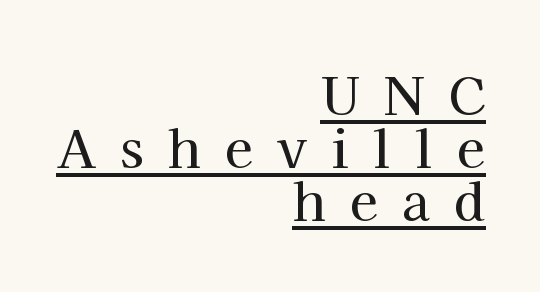
A typesetter would call this proportional, since set widths differ per character. Italic: no, the glyphs are upright roman. This rendering widens character spacing well past its baseline value. Looks like someone drew a line under every word here.
